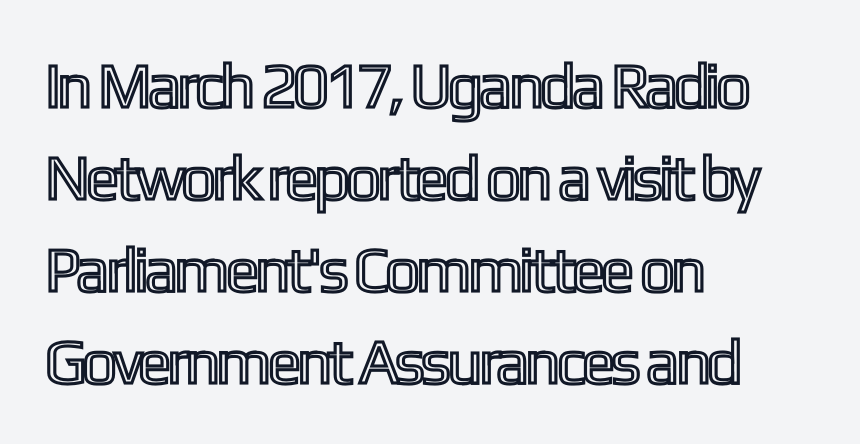
The image shows 63 px condensed type, upright; set left-aligned, normal line spacing (1.46x), normal letter spacing, not underlined; a medium x-height.
